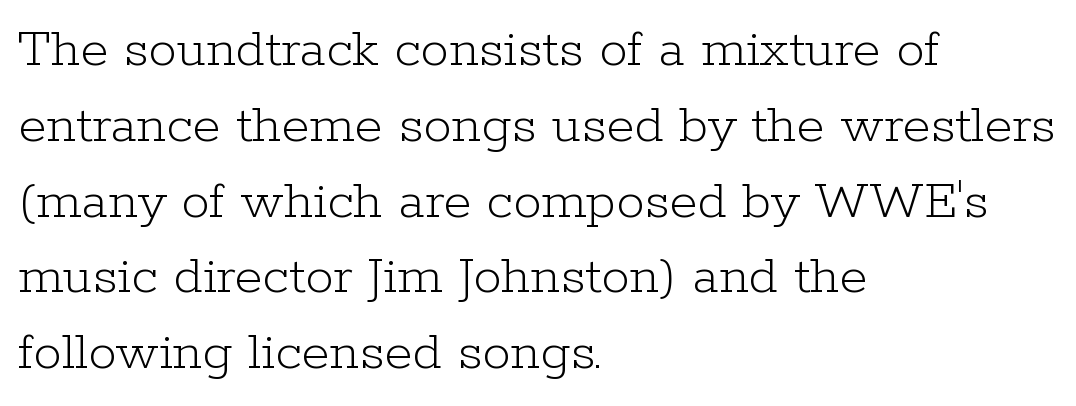
Q: Is the text bold? A: No.
Q: Is the text italic (slanted)? A: No, it is upright.
Q: Is the typeface a serif or a sans-serif typeface? A: Serif.
Q: Is the text underlined? A: No.
Q: How is the paragraph aligned? A: Left-aligned.
Q: Is the spacing between letters normal or unusually wide? A: Normal.
Q: Is the spacing between lines tight, normal or loose? A: Normal.
Q: Width (condensed, normal, or wide)? A: Normal.
Q: Stroke contrast? A: Low.
Q: x-height? A: Medium.
Q: Monospaced? A: No.
